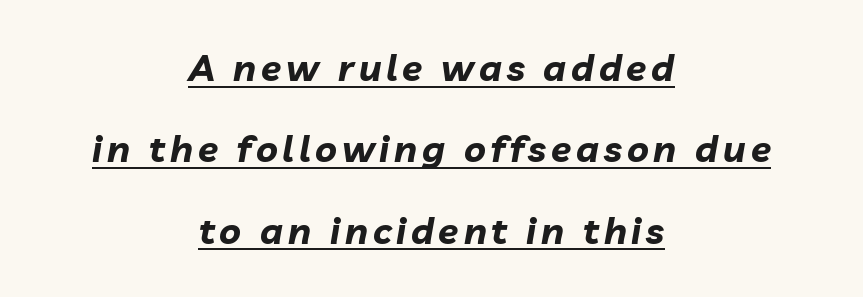
The image shows 37 px bold type, italic (leaning right); set centered, loose line spacing (2.2x), underlined; low stroke contrast and a medium x-height.
